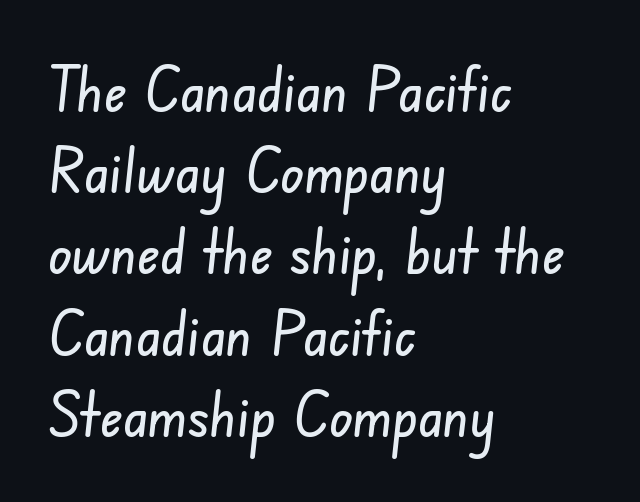
{"serif": "no", "width": "condensed", "stroke_contrast": "low", "x_height": "small", "monospaced": "no", "underline": "no", "align": "left", "line_spacing": "normal", "line_spacing_ratio": 1.31, "letter_spacing": "normal", "letter_spacing_em": 0.0, "glyph_px": 62}
